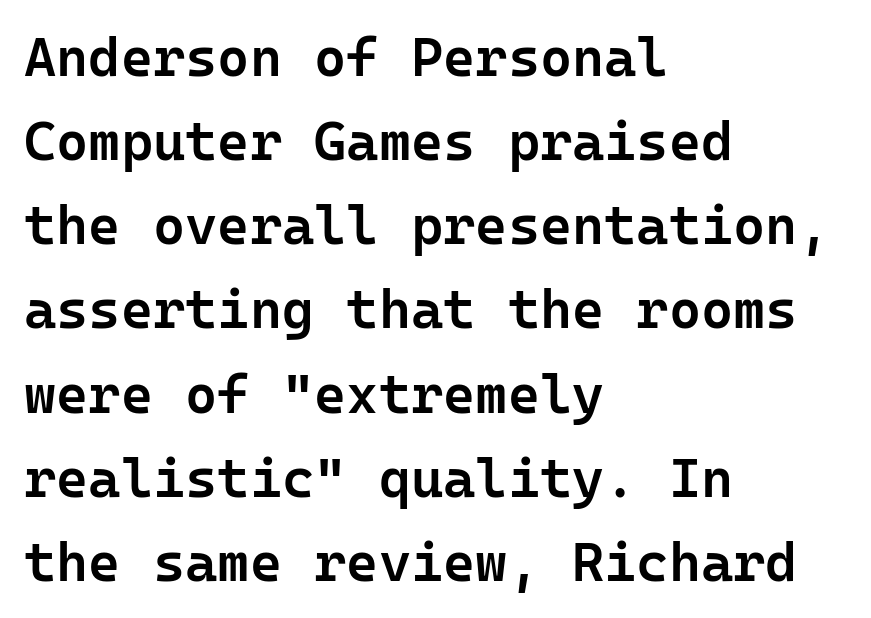
{"serif": "no", "italic": "no", "bold": "semi", "weight": "semibold", "width": "normal", "stroke_contrast": "low", "x_height": "medium", "underline": "no", "align": "left", "line_spacing": "normal", "line_spacing_ratio": 1.53, "letter_spacing": "normal", "letter_spacing_em": 0.0, "glyph_px": 55}
